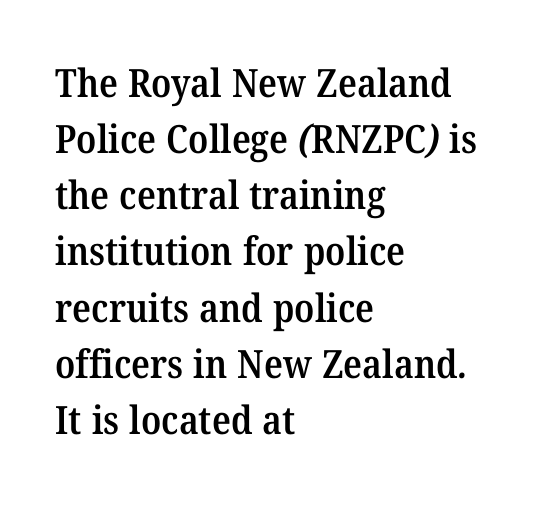
{"serif": "yes", "bold": "semi", "weight": "semibold", "width": "normal", "stroke_contrast": "medium", "x_height": "medium", "monospaced": "no", "underline": "no", "align": "left", "line_spacing": "normal", "line_spacing_ratio": 1.44, "letter_spacing": "normal", "letter_spacing_em": 0.0, "glyph_px": 39}
